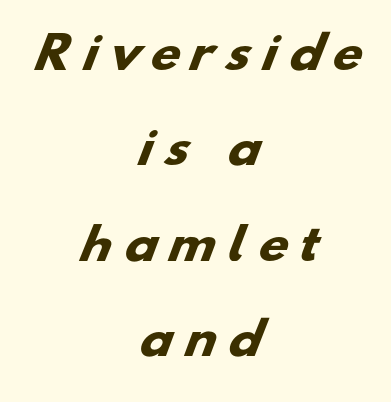
{"serif": "no", "bold": "yes", "weight": "heavy", "width": "wide", "stroke_contrast": "low", "x_height": "small", "monospaced": "no", "underline": "no", "align": "center", "line_spacing": "loose", "line_spacing_ratio": 2.22, "letter_spacing": "wide", "letter_spacing_em": 0.3, "glyph_px": 43}
